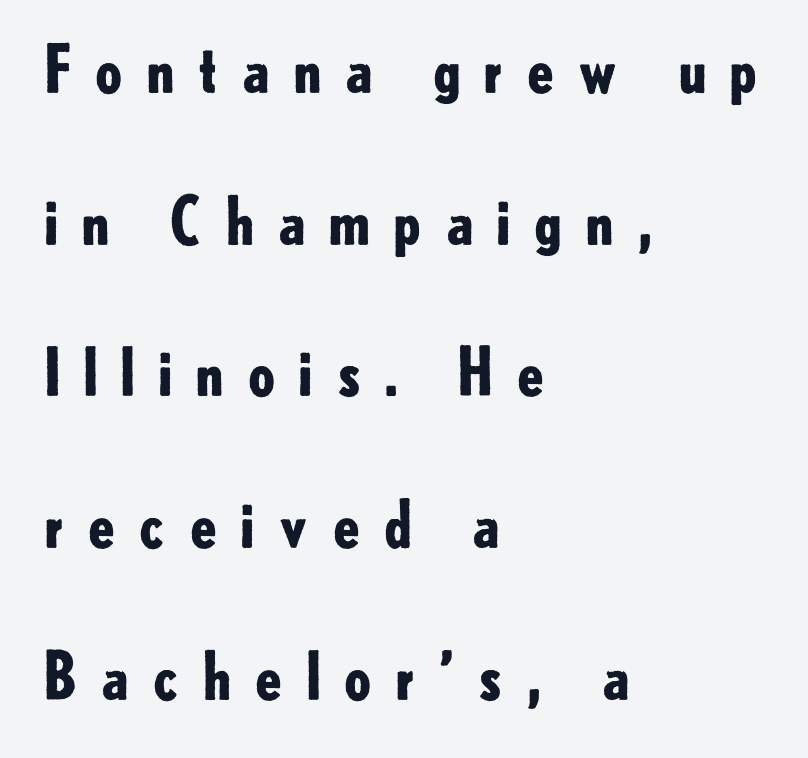
{"serif": "no", "italic": "no", "bold": "yes", "weight": "bold", "width": "normal", "stroke_contrast": "low", "x_height": "small", "monospaced": "no", "underline": "no", "align": "left", "line_spacing": "loose", "line_spacing_ratio": 2.37, "letter_spacing": "wide", "letter_spacing_em": 0.32, "glyph_px": 64}
